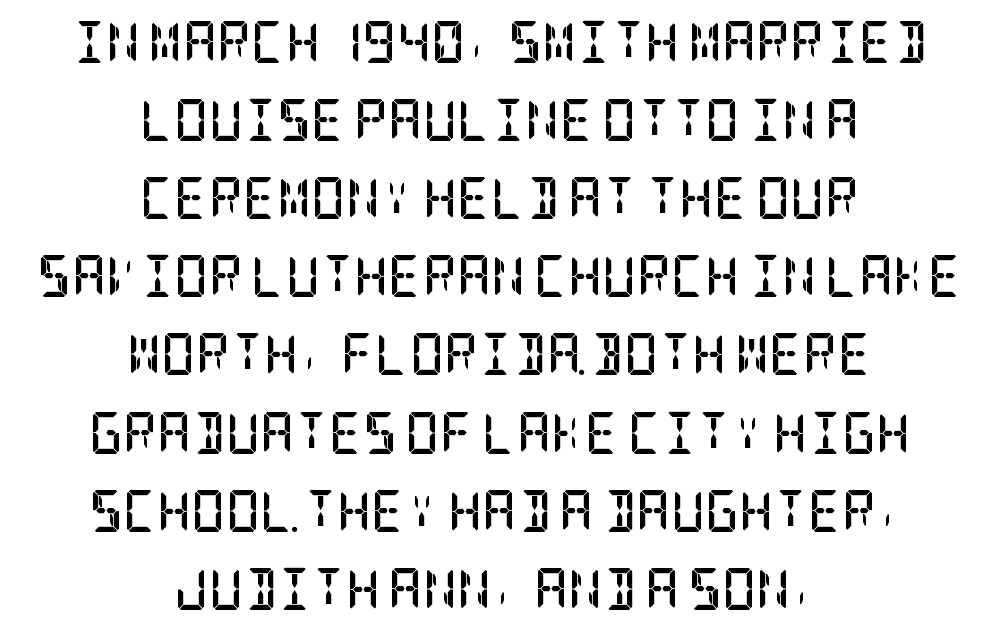
Classification — serif. Unmarked baselines from the first word to the last. Caption: standard tracking, unaltered. Style check: upright. Chunky letters — that's bold for sure. Caption: multi-line text, centered on the measure.
